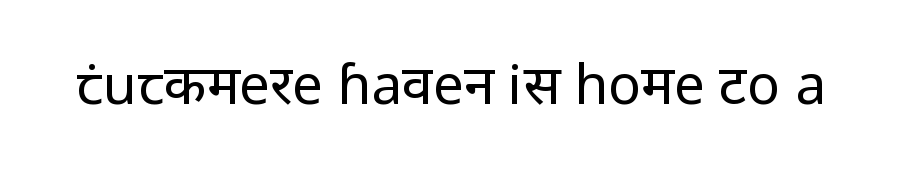
The image shows 55 px regular-weight sans-serif type, upright; set normal letter spacing, not underlined; low stroke contrast and a medium x-height.
